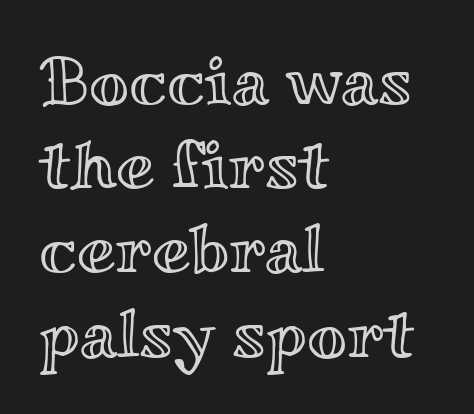
Posture: straight, roman, zero tilt. Tracking here is standard; glyphs follow each other at the usual distance. Does the copy run flush right? No — it runs flush left. Spacing verdict: proportional, widths tailored to each character. Clear beneath every line of the passage.
